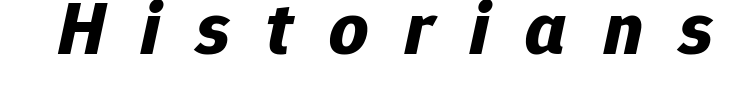
{"italic": "yes", "lean": "right", "slant_degrees": 12, "bold": "yes", "weight": "bold", "width": "normal", "stroke_contrast": "low", "x_height": "medium", "monospaced": "no", "underline": "no", "letter_spacing": "wide", "letter_spacing_em": 0.48, "glyph_px": 76}
